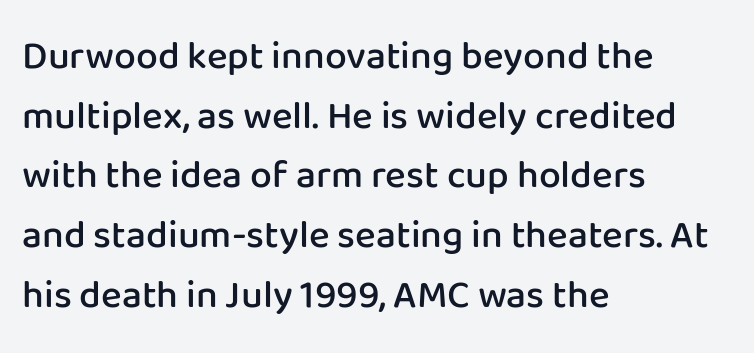
Q: Is the text bold? A: Semi-bold.
Q: Is the text italic (slanted)? A: No, it is upright.
Q: Is the typeface a serif or a sans-serif typeface? A: Sans-serif.
Q: Is the text underlined? A: No.
Q: How is the paragraph aligned? A: Left-aligned.
Q: Is the spacing between letters normal or unusually wide? A: Normal.
Q: Is the spacing between lines tight, normal or loose? A: Normal.
Q: Width (condensed, normal, or wide)? A: Normal.
Q: Stroke contrast? A: Low.
Q: x-height? A: Medium.
Q: Monospaced? A: No.
